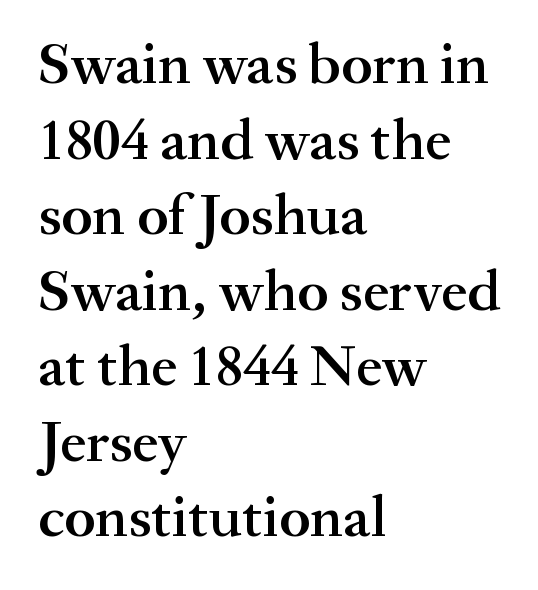
This rendering features lettering with no underline. The leading is moderate, giving the passage an even texture. No extra tracking has been applied to these lines. Ascenders rise straight up at ninety degrees.
